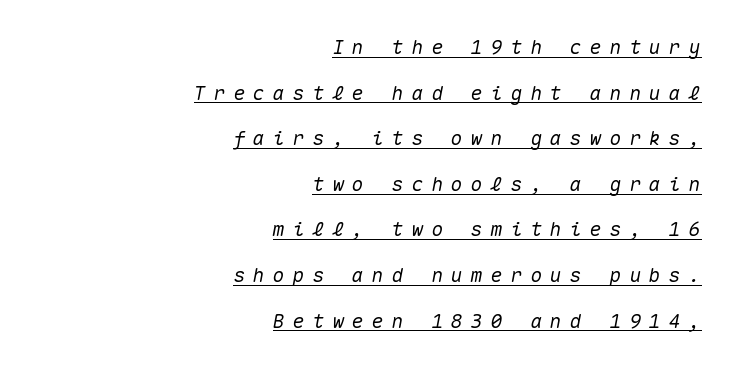
{"italic": "yes", "lean": "right", "slant_degrees": 10, "underline": "yes", "align": "right", "line_spacing": "loose", "line_spacing_ratio": 2.28, "letter_spacing": "wide", "letter_spacing_em": 0.39, "glyph_px": 20}
